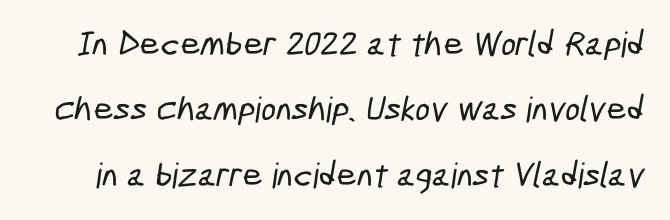
The image shows 35 px condensed sans-serif type; set line spacing 1.87x, normal letter spacing, not underlined; low stroke contrast and a medium x-height.
